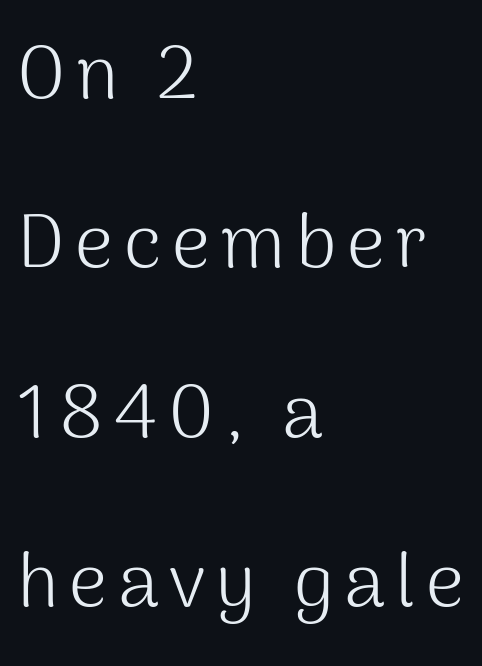
Q: Is the text bold? A: No.
Q: Is the text italic (slanted)? A: No, it is upright.
Q: Is the typeface a serif or a sans-serif typeface? A: Sans-serif.
Q: Is the text underlined? A: No.
Q: How is the paragraph aligned? A: Left-aligned.
Q: Is the spacing between lines tight, normal or loose? A: Loose.
Q: Width (condensed, normal, or wide)? A: Normal.
Q: Stroke contrast? A: Medium.
Q: x-height? A: Medium.
Q: Monospaced? A: No.
